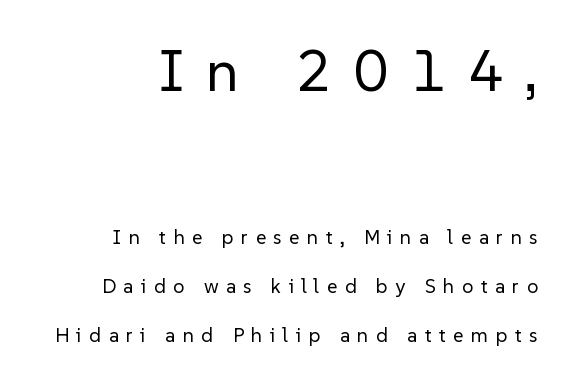
{"serif": "no", "italic": "no", "bold": "no", "weight": "regular", "width": "normal", "stroke_contrast": "low", "x_height": "medium", "monospaced": "no", "underline": "no", "align": "right", "line_spacing": "loose", "line_spacing_ratio": 2.44, "letter_spacing": "wide", "letter_spacing_em": 0.37, "larger_block": "first", "size_ratio": 2.95, "glyph_px": 59}
